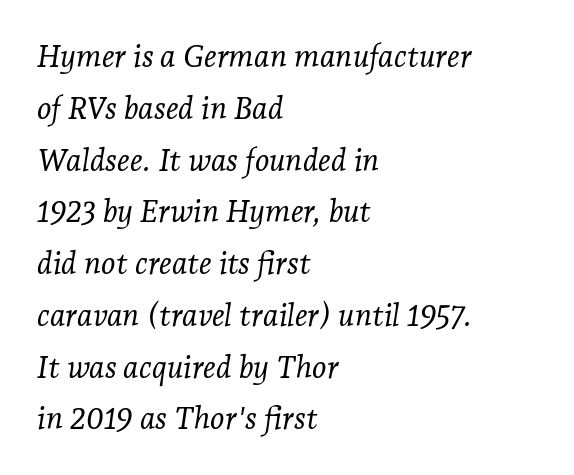
{"serif": "yes", "italic": "yes", "lean": "right", "slant_degrees": 7, "bold": "no", "weight": "light", "width": "normal", "stroke_contrast": "low", "x_height": "medium", "monospaced": "no", "underline": "no", "align": "left", "line_spacing": "normal", "line_spacing_ratio": 1.67, "letter_spacing": "normal", "letter_spacing_em": 0.0, "glyph_px": 31}
